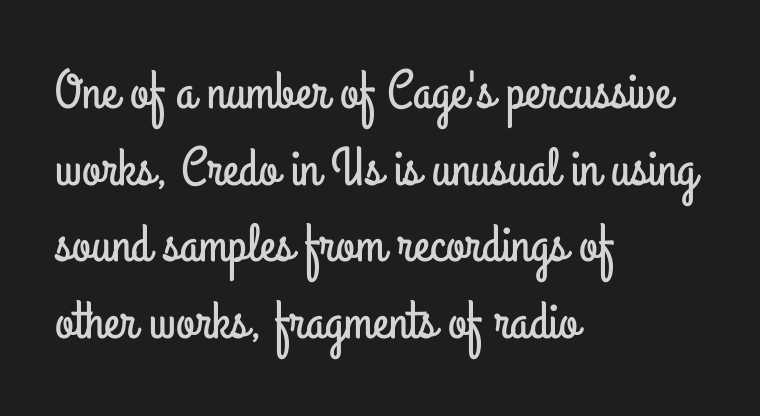
{"serif": "no", "italic": "no", "width": "condensed", "stroke_contrast": "low", "x_height": "small", "monospaced": "no", "underline": "no", "align": "left", "line_spacing": "normal", "line_spacing_ratio": 1.42, "letter_spacing": "normal", "letter_spacing_em": 0.0, "glyph_px": 54}
